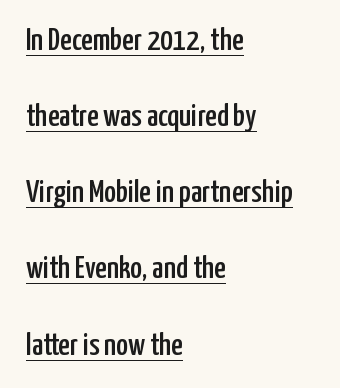
Q: Is the text italic (slanted)? A: No, it is upright.
Q: Is the typeface a serif or a sans-serif typeface? A: Sans-serif.
Q: Is the text underlined? A: Yes.
Q: How is the paragraph aligned? A: Left-aligned.
Q: Is the spacing between letters normal or unusually wide? A: Normal.
Q: Is the spacing between lines tight, normal or loose? A: Loose.
Q: Width (condensed, normal, or wide)? A: Condensed.
Q: Stroke contrast? A: Low.
Q: x-height? A: Medium.
Q: Monospaced? A: No.
